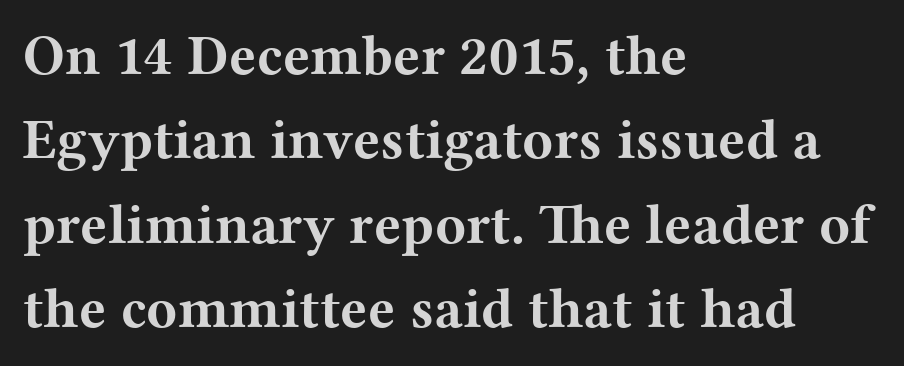
The image shows 57 px bold, wide serif type, upright; set left-aligned, normal line spacing (1.48x), normal letter spacing, not underlined; medium stroke contrast and a medium x-height.
